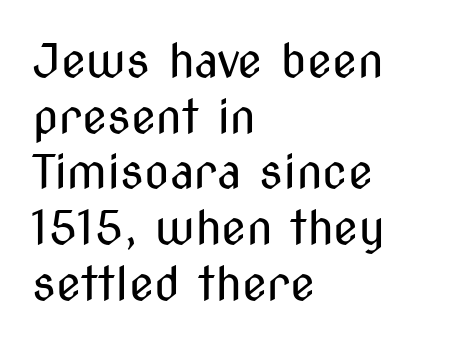
Is the block centered? No — it sits flush against the left margin. These lines are rendered in a variable-pitch font. The specimen reads as upright at a glance. Does extra space separate the letters? No, they use regular spacing. The passage shown is not bold in any degree. These lines are composed in type without serifs.
